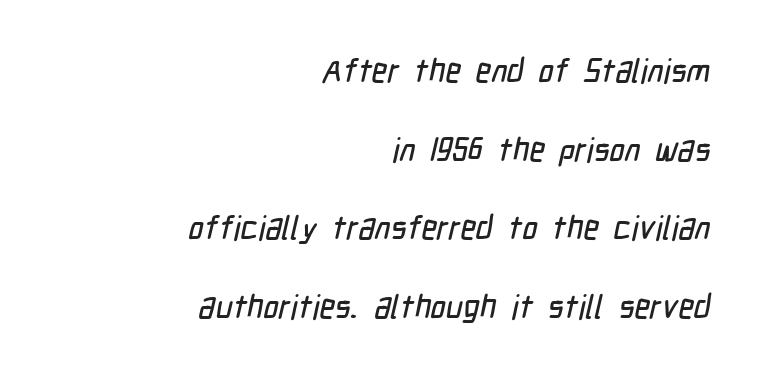
{"serif": "no", "width": "condensed", "stroke_contrast": "low", "x_height": "medium", "monospaced": "no", "underline": "no", "align": "right", "line_spacing": "loose", "line_spacing_ratio": 2.38, "letter_spacing": "normal", "letter_spacing_em": 0.0, "glyph_px": 33}
